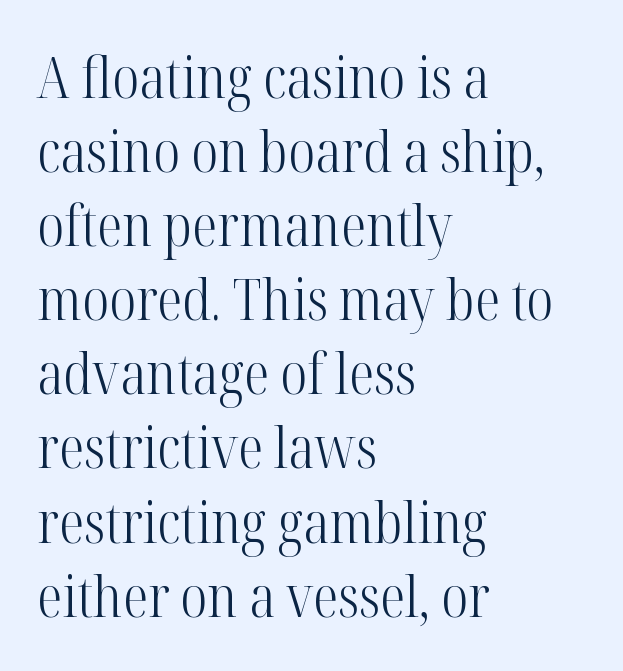
No heavy texture on the line: the type isn't bold. The face used here is proportionally spaced, like ordinary book or web type. This block has exactly the height ordinary leading produces. The glyphs in this specimen are seriffed. In CSS terms this would be text-align: left.
